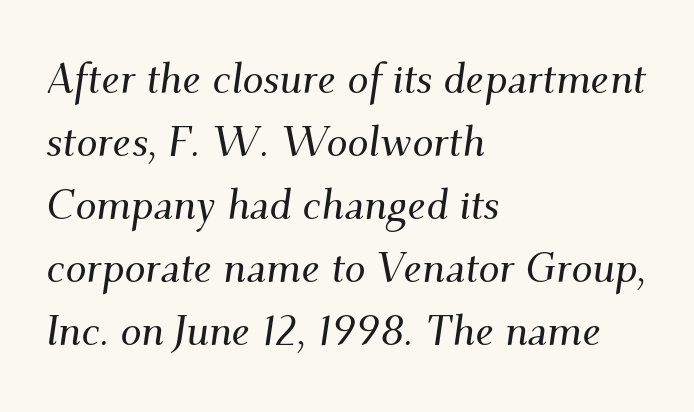
Q: Is the text italic (slanted)? A: Yes, it leans right by about 9 degrees.
Q: Is the typeface a serif or a sans-serif typeface? A: Serif.
Q: Is the text underlined? A: No.
Q: How is the paragraph aligned? A: Left-aligned.
Q: Is the spacing between letters normal or unusually wide? A: Normal.
Q: Is the spacing between lines tight, normal or loose? A: Normal.
Q: Width (condensed, normal, or wide)? A: Normal.
Q: Stroke contrast? A: Medium.
Q: x-height? A: Small.
Q: Monospaced? A: No.
